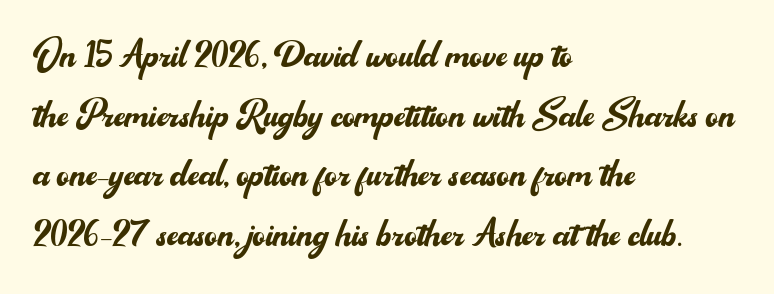
{"serif": "no", "bold": "no", "weight": "regular", "width": "normal", "stroke_contrast": "medium", "x_height": "small", "monospaced": "no", "underline": "no", "align": "left", "line_spacing_ratio": 1.24, "letter_spacing": "normal", "letter_spacing_em": 0.0, "glyph_px": 48}
